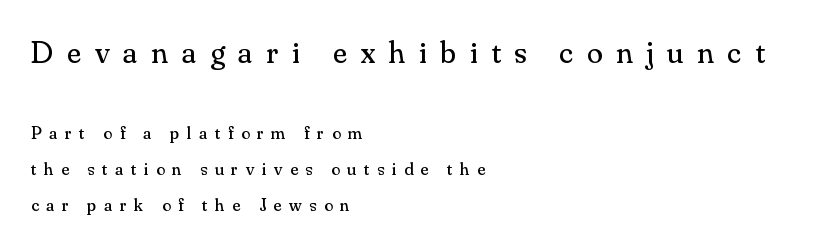
Character size in the leading block exceeds that of the trailing block. The area under the type is left untouched. Leading is clearly above the norm, producing a sparse column. Classification — serif. Is this a fixed-width face? No — the glyphs have proportional, varying widths.
